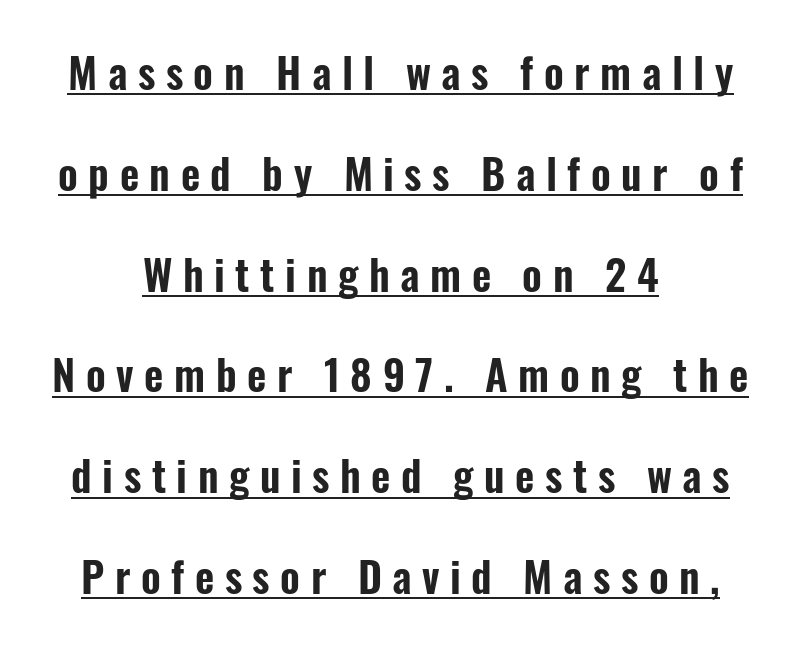
Look at the tracking — it's clearly loosened, letters drifting apart. Every word sits above its own underline. Does the type have serifs? No, each stem ends abruptly. Posture: straight, roman, zero tilt.
